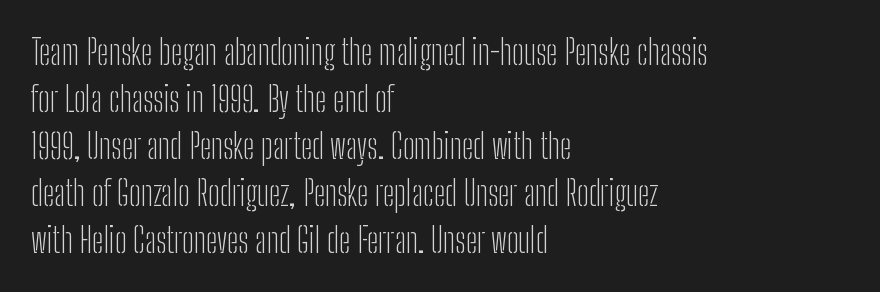
Note the varied advance widths — an 'i' is clearly narrower than an 'm'. Ascenders rise straight up at ninety degrees. Typeset ragged right — the left edge is the straight one. Plain, unruled lines of type. The rendering keeps characters at their native spacing. Font category for this specimen: sans-serif.
